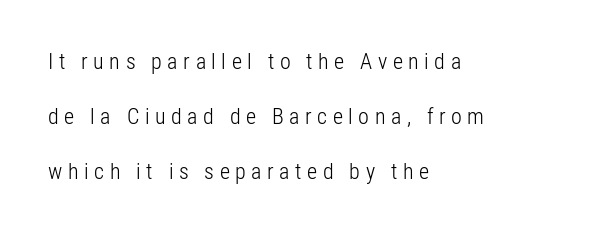
The image shows 22 px text type, upright; set left-aligned, loose line spacing (2.49x), unusually wide letter spacing (+0.25 em), not underlined.
